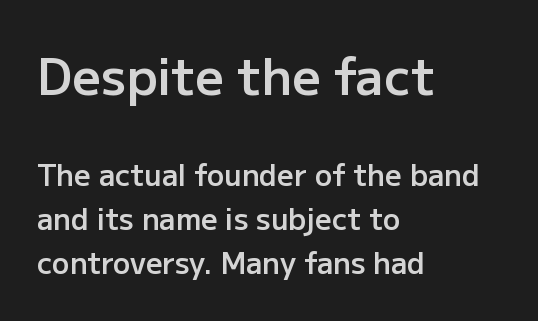
{"serif": "no", "italic": "no", "bold": "semi", "weight": "semibold", "width": "normal", "stroke_contrast": "low", "x_height": "medium", "monospaced": "no", "underline": "no", "align": "left", "line_spacing": "normal", "line_spacing_ratio": 1.51, "letter_spacing": "normal", "letter_spacing_em": 0.0, "larger_block": "first", "size_ratio": 1.72, "glyph_px": 50}
